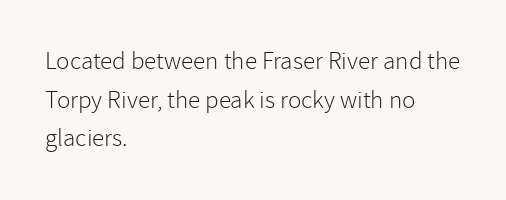
Q: Is the text bold? A: No.
Q: Is the text italic (slanted)? A: No, it is upright.
Q: Is the text underlined? A: No.
Q: How is the paragraph aligned? A: Left-aligned.
Q: Is the spacing between letters normal or unusually wide? A: Normal.
Q: Is the spacing between lines tight, normal or loose? A: Normal.
